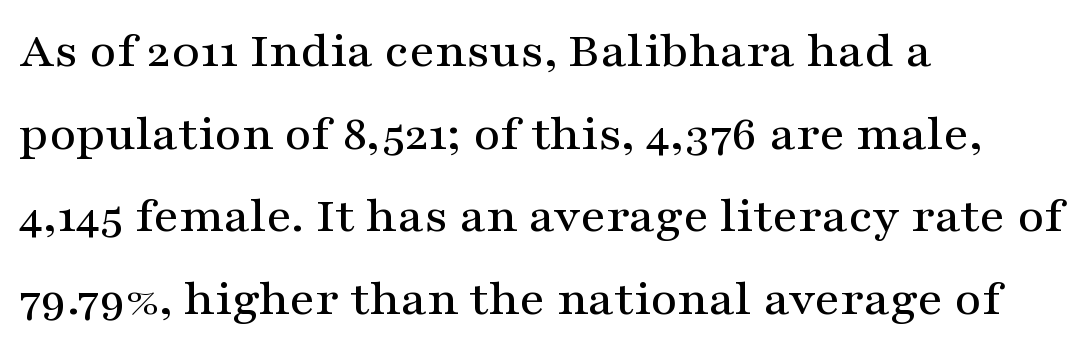
The image shows 52 px wide serif type, upright; set left-aligned, normal line spacing (1.59x), normal letter spacing, not underlined; medium stroke contrast and a medium x-height.
